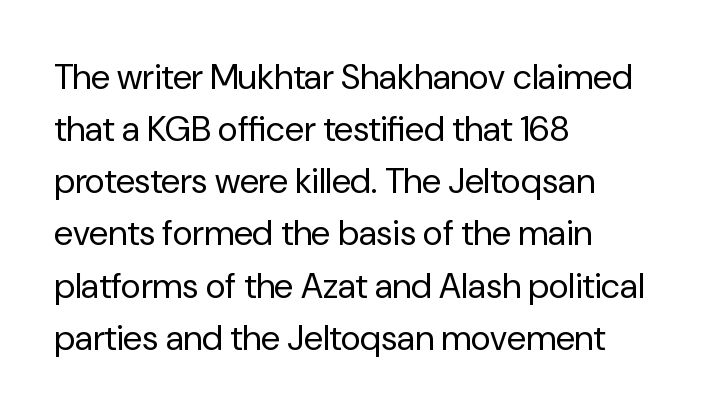
Regular leading. A bare baseline throughout the passage. Is the stroke heavy? The answer is a plain regular-or-lighter. Look at the tracking — it's just the regular setting, nothing added. Classification — sans serif.
